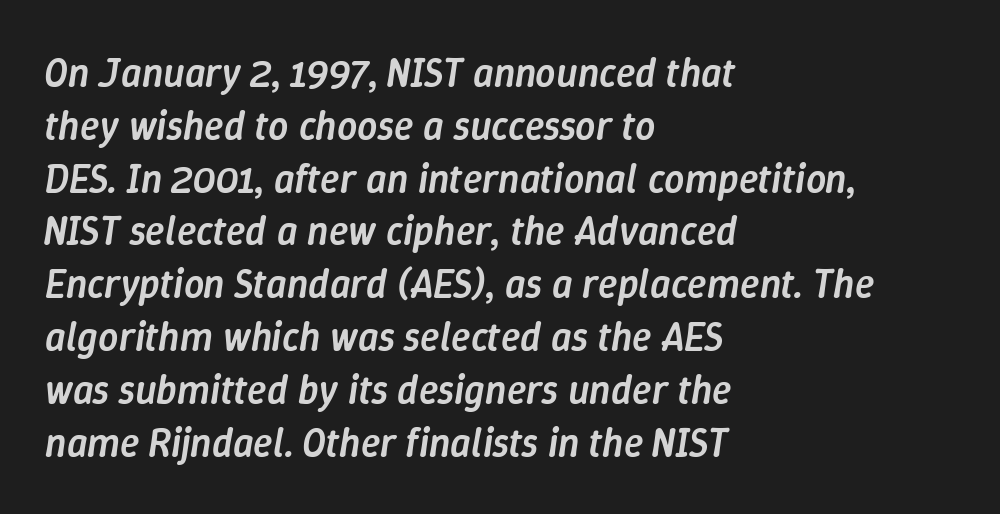
The image shows 40 px semibold type, italic (leaning right); set left-aligned, normal line spacing (1.32x), normal letter spacing, not underlined; low stroke contrast and a medium x-height.
